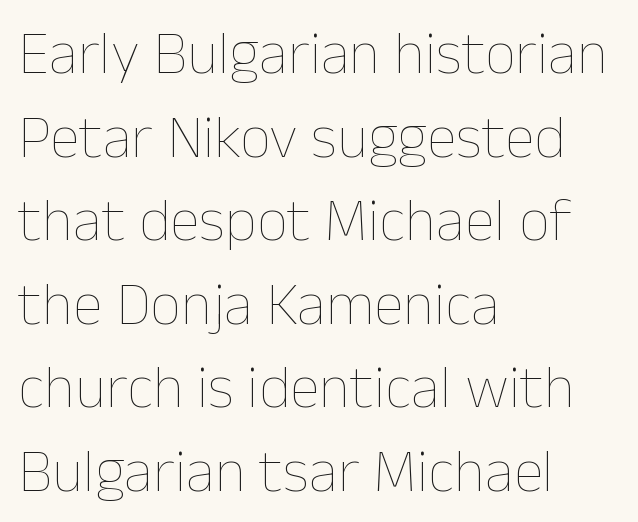
{"italic": "no", "bold": "no", "weight": "thin", "width": "normal", "stroke_contrast": "low", "x_height": "medium", "monospaced": "no", "underline": "no", "align": "left", "line_spacing": "normal", "line_spacing_ratio": 1.37, "letter_spacing": "normal", "letter_spacing_em": 0.0, "glyph_px": 61}
